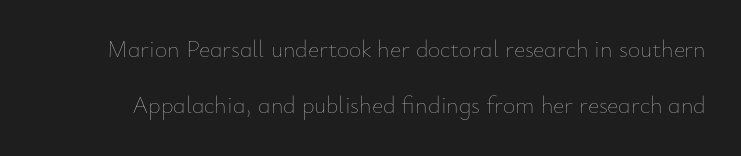
Stems here are at most as thick as an everyday book face. Words float on clear page, feet unadorned. Widely set lines give the paragraph a tall, airy silhouette. What stands out about the letter spacing? Nothing — it is the standard amount.
